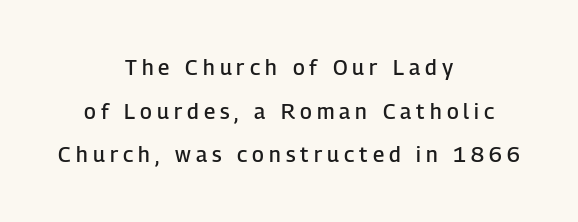
{"italic": "no", "bold": "semi", "underline": "no", "align": "center", "line_spacing": "loose", "line_spacing_ratio": 2.08, "letter_spacing": "wide", "letter_spacing_em": 0.24, "glyph_px": 21}
